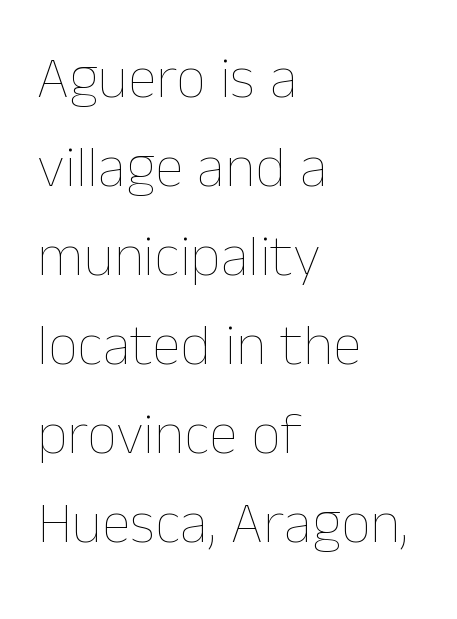
Q: Is the text bold? A: No.
Q: Is the text italic (slanted)? A: No, it is upright.
Q: Is the text underlined? A: No.
Q: How is the paragraph aligned? A: Left-aligned.
Q: Is the spacing between letters normal or unusually wide? A: Normal.
Q: Is the spacing between lines tight, normal or loose? A: Normal.
Q: Width (condensed, normal, or wide)? A: Normal.
Q: Stroke contrast? A: Low.
Q: x-height? A: Medium.
Q: Monospaced? A: No.
